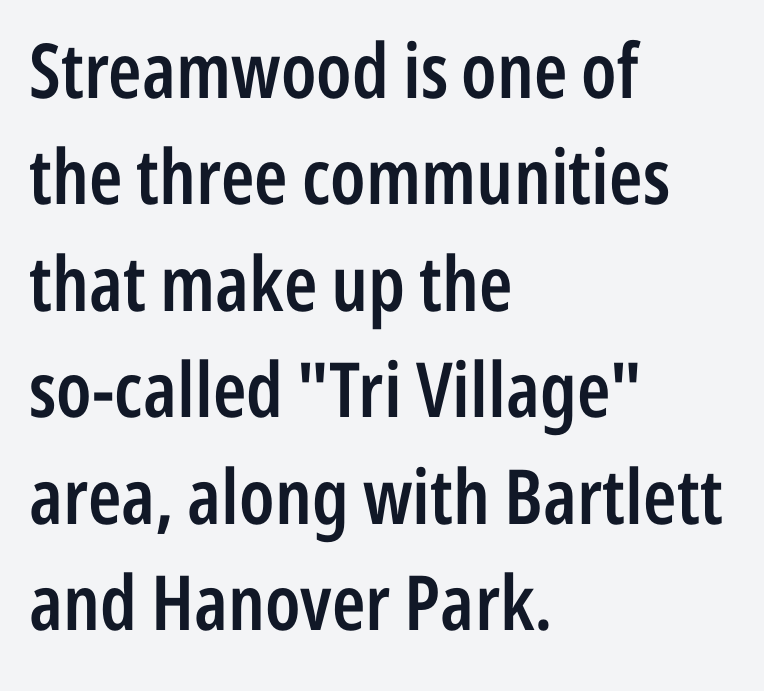
Q: Is the text bold? A: Semi-bold.
Q: Is the text italic (slanted)? A: No, it is upright.
Q: Is the typeface a serif or a sans-serif typeface? A: Sans-serif.
Q: Is the text underlined? A: No.
Q: How is the paragraph aligned? A: Left-aligned.
Q: Is the spacing between letters normal or unusually wide? A: Normal.
Q: Is the spacing between lines tight, normal or loose? A: Normal.
Q: Width (condensed, normal, or wide)? A: Condensed.
Q: Stroke contrast? A: Low.
Q: x-height? A: Medium.
Q: Monospaced? A: No.
